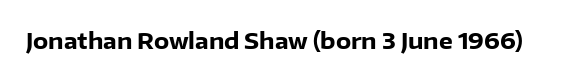
The image shows 22 px bold type, upright; set normal letter spacing, not underlined.
